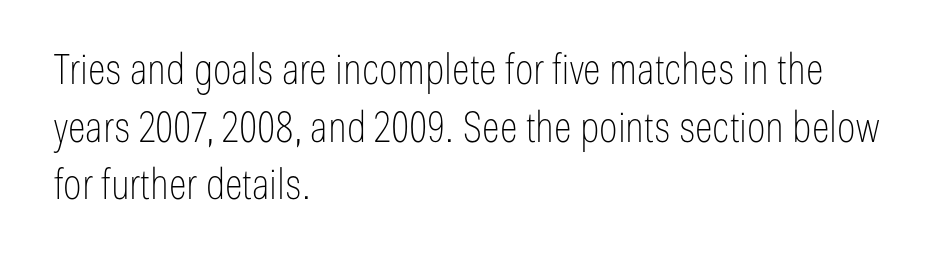
The image shows 42 px thin, condensed sans-serif type, upright; set left-aligned, normal line spacing (1.37x), normal letter spacing, not underlined; low stroke contrast and a medium x-height.
